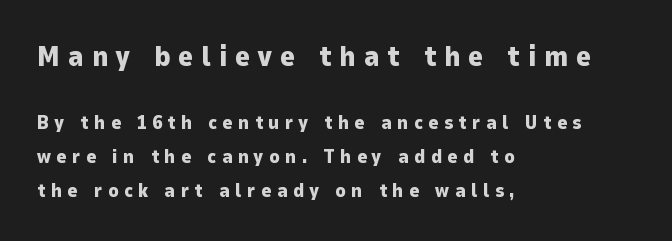
The image shows 28 px heavy sans-serif type, upright; set left-aligned, line spacing 1.78x, unusually wide letter spacing (+0.29 em), not underlined; the first (top) block is 1.47x larger; low stroke contrast and a medium x-height.
